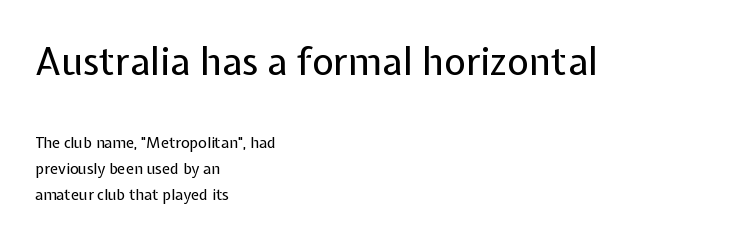
The image shows 38 px regular-weight sans-serif type, upright; set left-aligned, line spacing 1.74x, normal letter spacing, not underlined; the first (top) block is 2.53x larger; low stroke contrast and a medium x-height.
